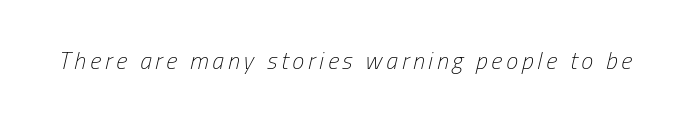
The image shows 24 px text type, italic (leaning right); set not underlined.
